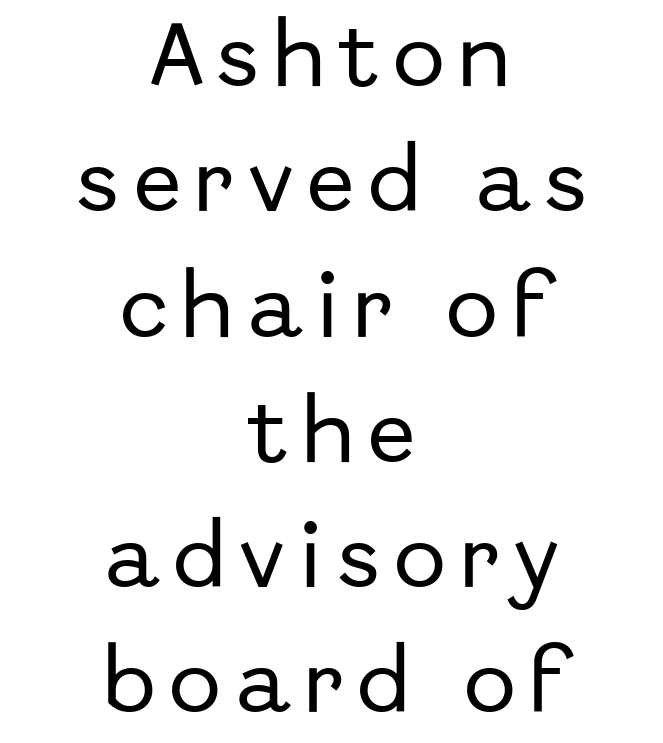
{"serif": "no", "italic": "no", "width": "normal", "stroke_contrast": "low", "x_height": "medium", "monospaced": "no", "underline": "no", "align": "center", "line_spacing_ratio": 1.79, "letter_spacing": "wide", "letter_spacing_em": 0.2, "glyph_px": 70}
